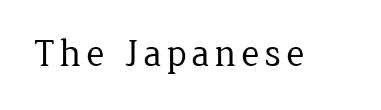
{"serif": "yes", "italic": "no", "bold": "no", "weight": "regular", "width": "normal", "stroke_contrast": "low", "x_height": "medium", "monospaced": "no", "underline": "no", "glyph_px": 39}
